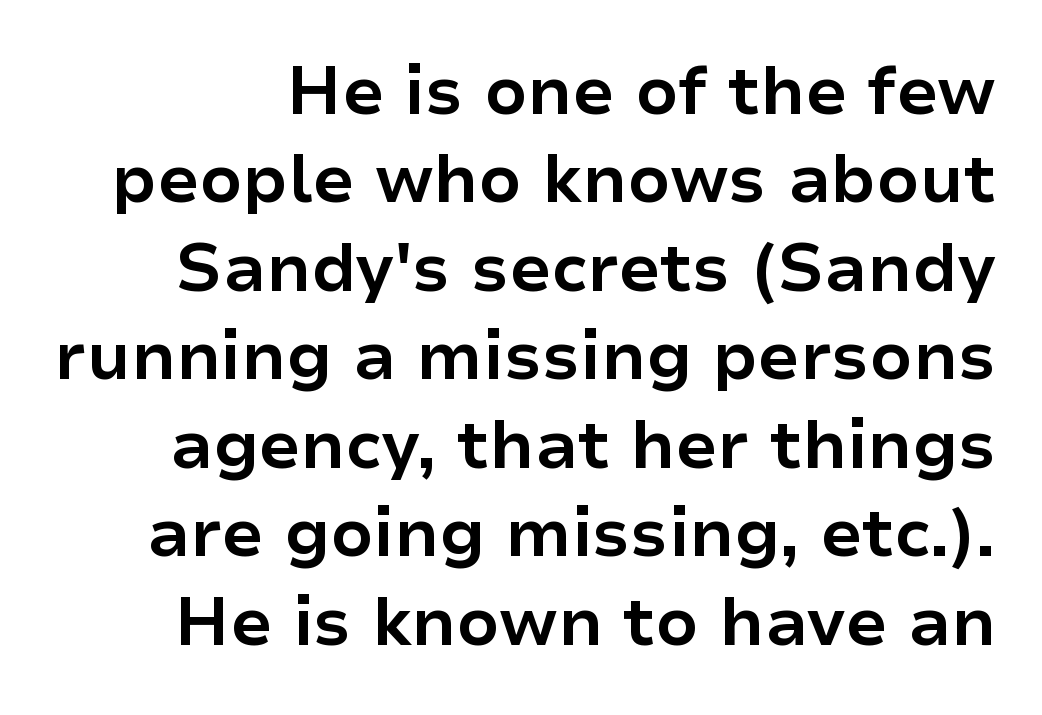
Q: Is the text bold? A: Yes.
Q: Is the text italic (slanted)? A: No, it is upright.
Q: Is the typeface a serif or a sans-serif typeface? A: Sans-serif.
Q: Is the text underlined? A: No.
Q: Is the spacing between letters normal or unusually wide? A: Normal.
Q: Is the spacing between lines tight, normal or loose? A: Normal.
Q: Width (condensed, normal, or wide)? A: Normal.
Q: Stroke contrast? A: Low.
Q: x-height? A: Medium.
Q: Monospaced? A: No.
